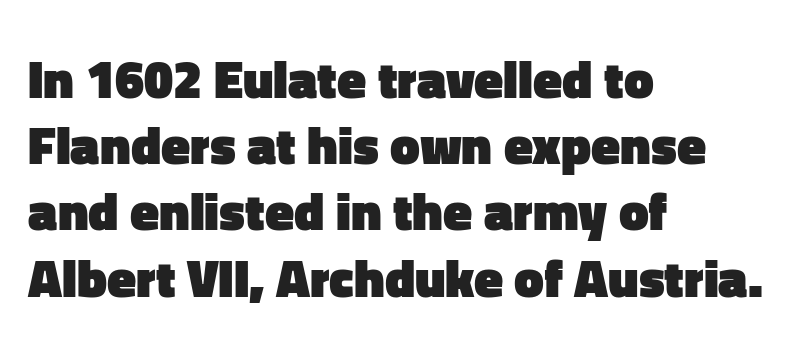
{"serif": "no", "italic": "no", "bold": "yes", "weight": "heavy", "width": "normal", "stroke_contrast": "low", "x_height": "medium", "monospaced": "no", "underline": "no", "align": "left", "line_spacing": "normal", "line_spacing_ratio": 1.25, "letter_spacing": "normal", "letter_spacing_em": 0.0, "glyph_px": 53}
